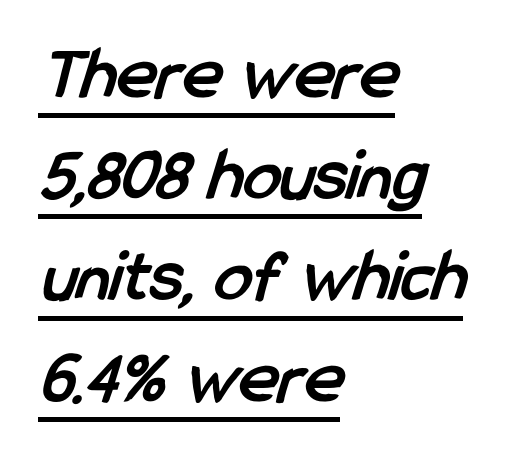
Q: Is the text bold? A: Yes.
Q: Is the typeface a serif or a sans-serif typeface? A: Sans-serif.
Q: Is the text underlined? A: Yes.
Q: How is the paragraph aligned? A: Left-aligned.
Q: Is the spacing between letters normal or unusually wide? A: Normal.
Q: Is the spacing between lines tight, normal or loose? A: Normal.
Q: Width (condensed, normal, or wide)? A: Condensed.
Q: Stroke contrast? A: Low.
Q: x-height? A: Medium.
Q: Monospaced? A: No.
